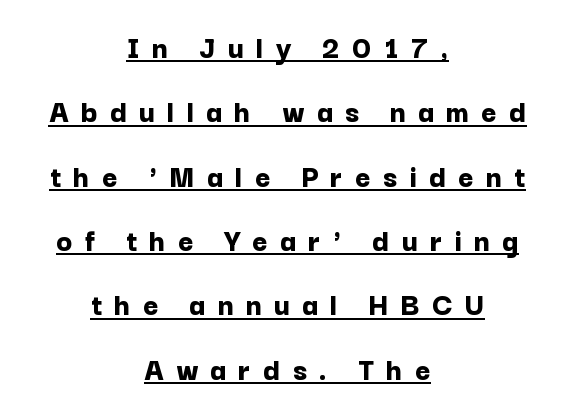
A rule runs beneath these lines of type. Varying glyph widths throughout — classic text-font behaviour. Summary of weight: heavy, a full bold. Are there feet on the stems? There aren't — it's a sans.
